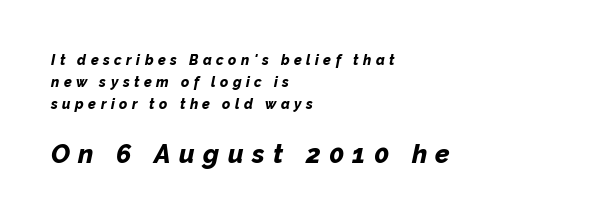
The paragraph shown leans on its left margin. A full-strength bold gives these letters their thick strokes. You get the small type first, then a jump to larger type. The rows are spaced the way most documents space them.
